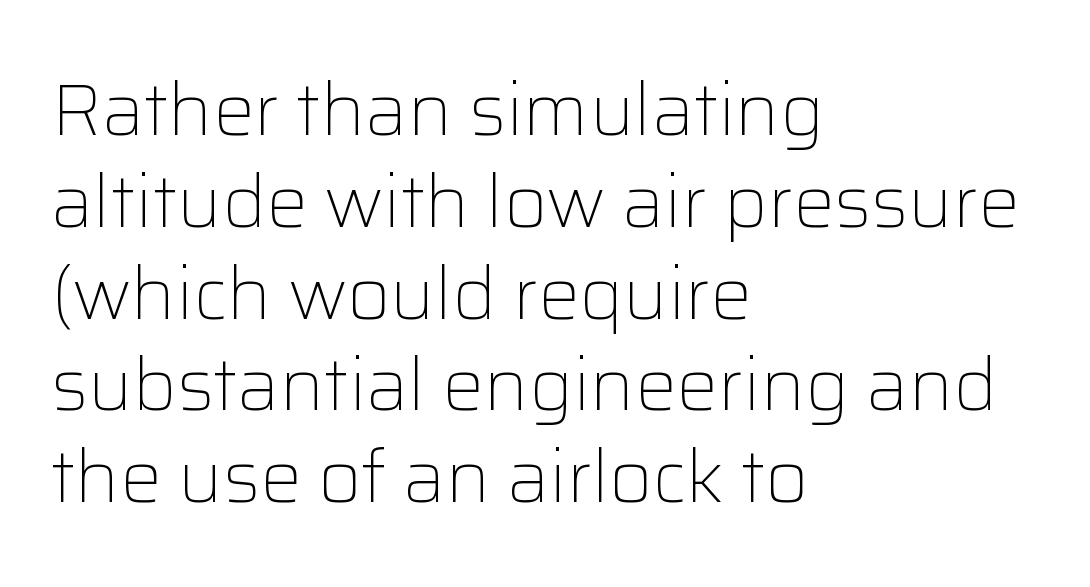
{"serif": "no", "italic": "no", "bold": "no", "weight": "light", "width": "normal", "stroke_contrast": "low", "x_height": "medium", "monospaced": "no", "underline": "no", "align": "left", "line_spacing_ratio": 1.24, "letter_spacing": "normal", "letter_spacing_em": 0.0, "glyph_px": 74}
